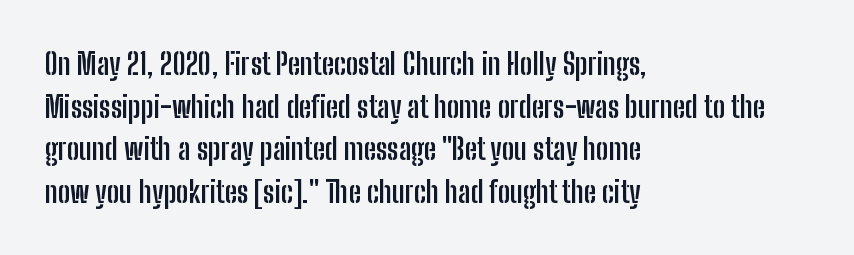
{"serif": "no", "italic": "no", "bold": "yes", "weight": "semibold", "width": "condensed", "stroke_contrast": "low", "x_height": "medium", "monospaced": "no", "underline": "no", "align": "left", "line_spacing": "normal", "line_spacing_ratio": 1.42, "letter_spacing": "normal", "letter_spacing_em": 0.0, "glyph_px": 30}
